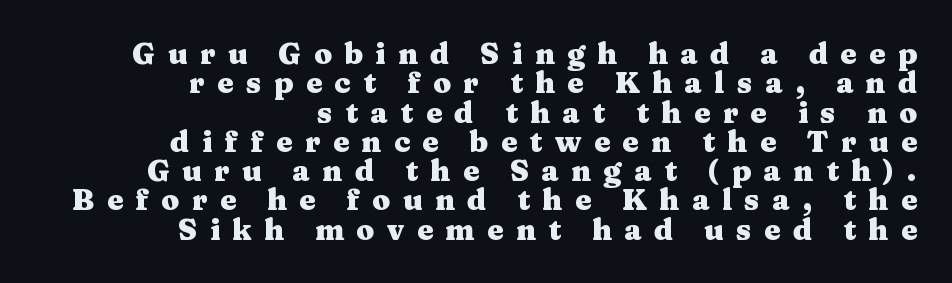
Q: Is the text bold? A: Yes.
Q: Is the text italic (slanted)? A: No, it is upright.
Q: Is the typeface a serif or a sans-serif typeface? A: Serif.
Q: Is the text underlined? A: No.
Q: How is the paragraph aligned? A: Right-aligned.
Q: Is the spacing between letters normal or unusually wide? A: Unusually wide.
Q: Is the spacing between lines tight, normal or loose? A: Tight.
Q: Width (condensed, normal, or wide)? A: Wide.
Q: Stroke contrast? A: Medium.
Q: x-height? A: Medium.
Q: Monospaced? A: No.
